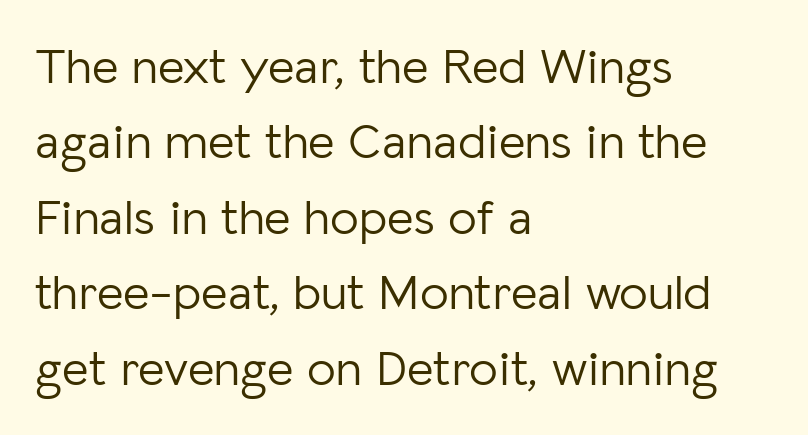
Q: Is the text bold? A: No.
Q: Is the text italic (slanted)? A: No, it is upright.
Q: Is the typeface a serif or a sans-serif typeface? A: Sans-serif.
Q: Is the text underlined? A: No.
Q: How is the paragraph aligned? A: Left-aligned.
Q: Is the spacing between letters normal or unusually wide? A: Normal.
Q: Is the spacing between lines tight, normal or loose? A: Normal.
Q: Width (condensed, normal, or wide)? A: Normal.
Q: Stroke contrast? A: Low.
Q: x-height? A: Medium.
Q: Monospaced? A: No.
